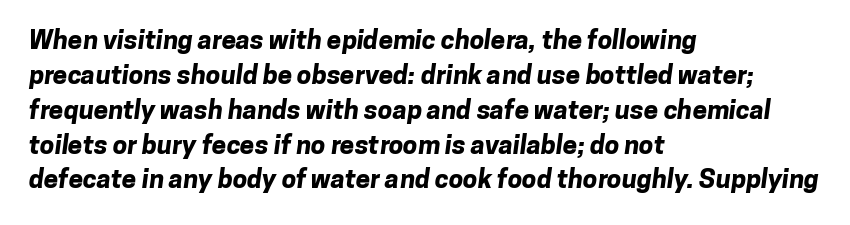
The image shows 26 px bold type; set left-aligned, normal line spacing (1.34x), normal letter spacing, not underlined.
